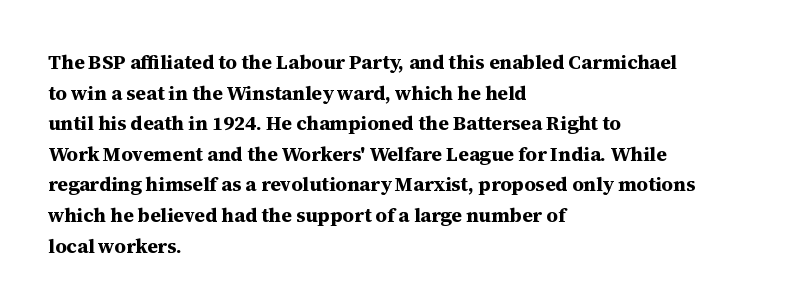
Underlining? Definitely not there. The paragraph has a hard left edge and a soft right edge. A typesetter would mark this as roman, not italic. What weight is shown? A full bold with thick strokes.
